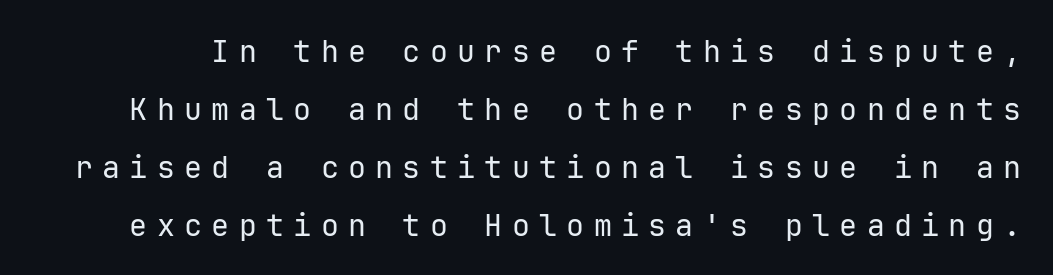
Q: Is the text bold? A: No.
Q: Is the text italic (slanted)? A: No, it is upright.
Q: Is the typeface a serif or a sans-serif typeface? A: Sans-serif.
Q: Is the text underlined? A: No.
Q: Is the spacing between letters normal or unusually wide? A: Unusually wide.
Q: Is the spacing between lines tight, normal or loose? A: Loose.
Q: Width (condensed, normal, or wide)? A: Normal.
Q: Stroke contrast? A: Low.
Q: x-height? A: Medium.
Q: Monospaced? A: Yes.
